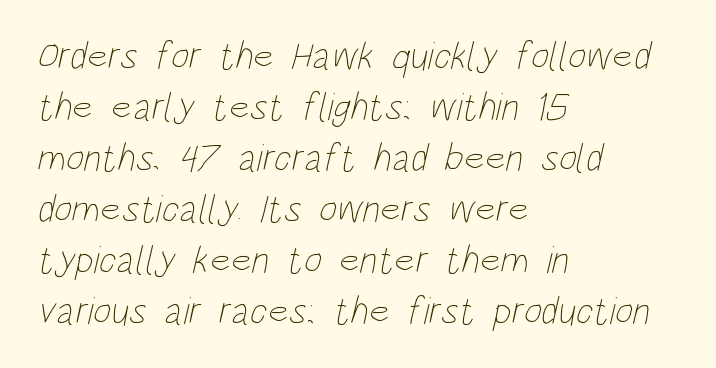
Nobody touched the tracking dial on this one. Spacing verdict: proportional, widths tailored to each character. In terms of leading, this rendering sits right in the middle. Reading down the block, your eye returns to a fixed left position each line. Weight: regular or lighter.
